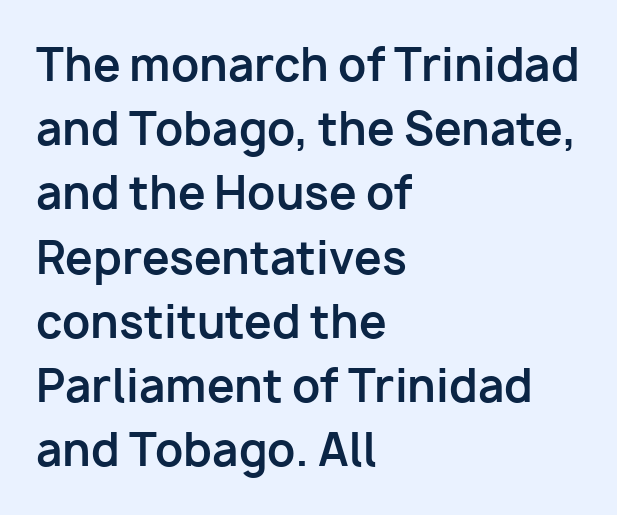
These lines carry a lot of weight — the face is fully bold. These lines sit exactly where default settings would place them. Type without underlining. This is roman type, the default non-slanted kind. Nothing sits at the stroke ends, so this counts as sans-serif. Line beginnings align vertically; line endings do not.
